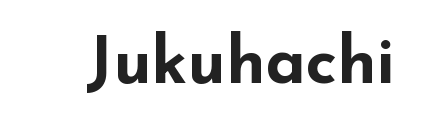
Q: Is the text bold? A: Yes.
Q: Is the text italic (slanted)? A: No, it is upright.
Q: Is the typeface a serif or a sans-serif typeface? A: Sans-serif.
Q: Is the text underlined? A: No.
Q: Is the spacing between letters normal or unusually wide? A: Normal.
Q: Width (condensed, normal, or wide)? A: Wide.
Q: Stroke contrast? A: Low.
Q: x-height? A: Small.
Q: Monospaced? A: No.
